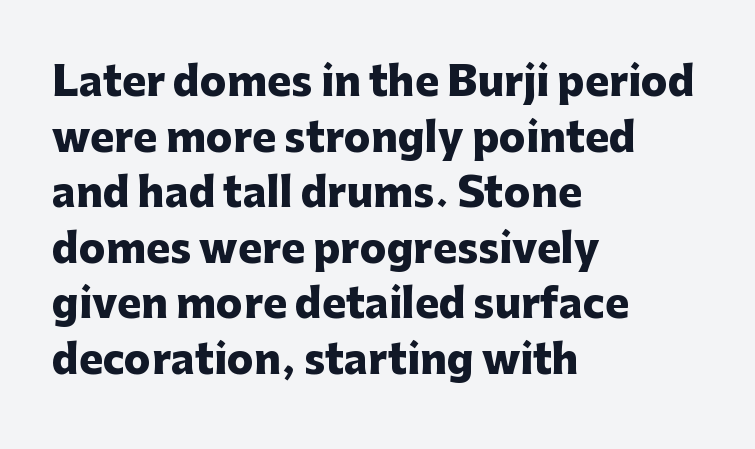
Q: Is the text bold? A: Yes.
Q: Is the text italic (slanted)? A: No, it is upright.
Q: Is the typeface a serif or a sans-serif typeface? A: Sans-serif.
Q: Is the text underlined? A: No.
Q: How is the paragraph aligned? A: Left-aligned.
Q: Is the spacing between letters normal or unusually wide? A: Normal.
Q: Is the spacing between lines tight, normal or loose? A: Normal.
Q: Width (condensed, normal, or wide)? A: Normal.
Q: Stroke contrast? A: Low.
Q: x-height? A: Medium.
Q: Monospaced? A: No.
